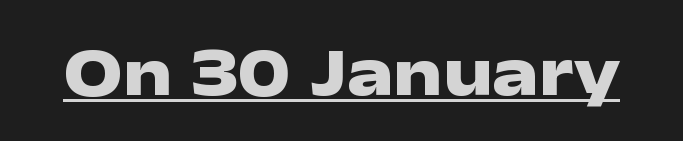
Q: Is the text bold? A: Yes.
Q: Is the text italic (slanted)? A: No, it is upright.
Q: Is the typeface a serif or a sans-serif typeface? A: Sans-serif.
Q: Is the text underlined? A: Yes.
Q: Is the spacing between letters normal or unusually wide? A: Normal.
Q: Width (condensed, normal, or wide)? A: Wide.
Q: Stroke contrast? A: Low.
Q: x-height? A: Medium.
Q: Monospaced? A: No.
